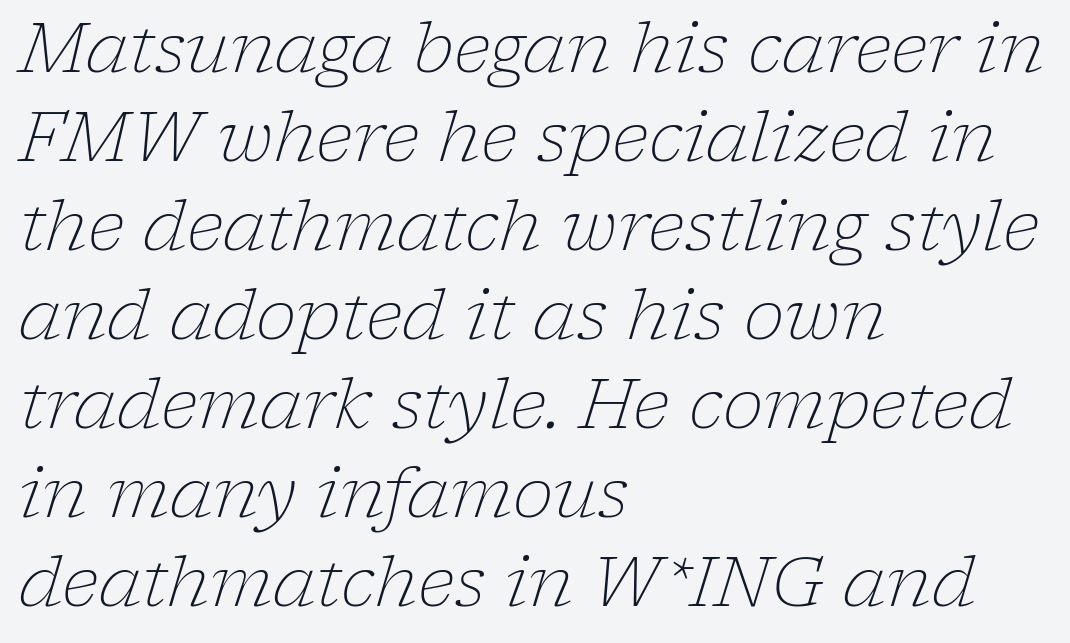
{"serif": "yes", "italic": "yes", "lean": "right", "slant_degrees": 17, "bold": "no", "weight": "light", "width": "normal", "stroke_contrast": "low", "x_height": "medium", "monospaced": "no", "underline": "no", "align": "left", "line_spacing": "normal", "line_spacing_ratio": 1.29, "letter_spacing": "normal", "letter_spacing_em": 0.0, "glyph_px": 69}
